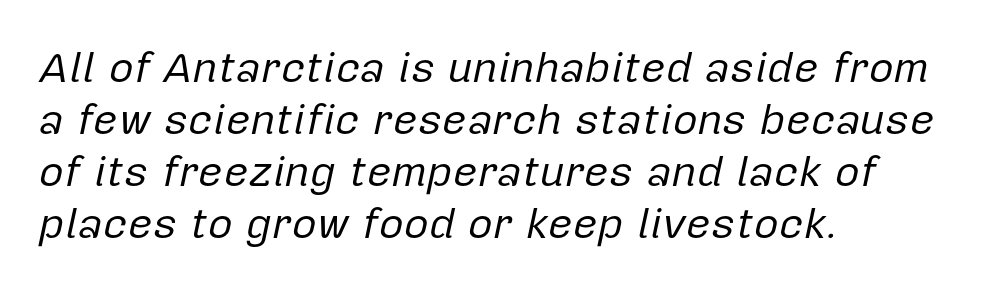
The specimen reads as italic at a glance. Do the characters align in a grid? No, the font is proportional. Which margin do the lines hug? The left one — the right edge is uneven. Each row of text sits above clean, open space.
